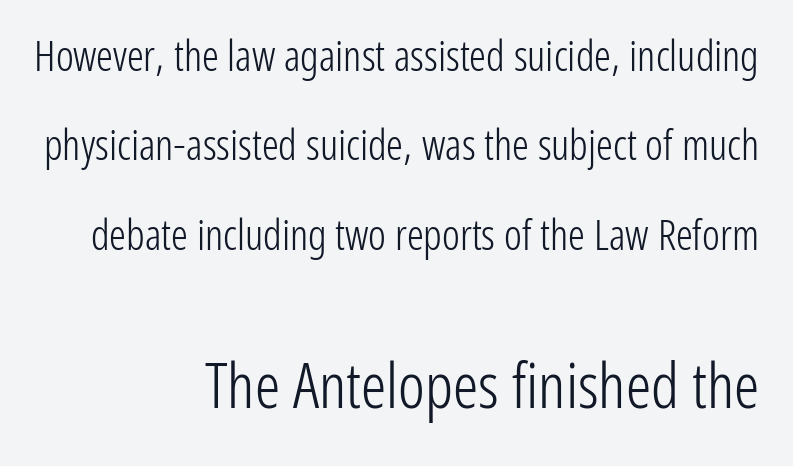
Q: Is the text bold? A: No.
Q: Is the text italic (slanted)? A: No, it is upright.
Q: Is the typeface a serif or a sans-serif typeface? A: Sans-serif.
Q: Is the text underlined? A: No.
Q: How is the paragraph aligned? A: Right-aligned.
Q: Is the spacing between letters normal or unusually wide? A: Normal.
Q: Is the spacing between lines tight, normal or loose? A: Loose.
Q: Which block of text is set in a larger size, the first (top) or the second (bottom)? A: The second (bottom) one.
Q: Width (condensed, normal, or wide)? A: Condensed.
Q: Stroke contrast? A: Low.
Q: x-height? A: Medium.
Q: Monospaced? A: No.
